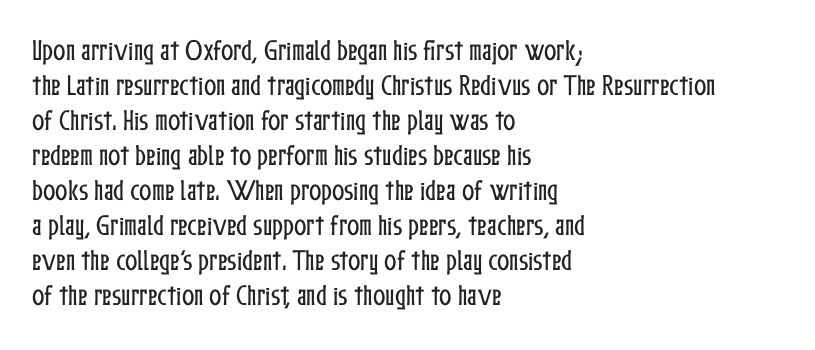
Q: Is the text italic (slanted)? A: No, it is upright.
Q: Is the text underlined? A: No.
Q: How is the paragraph aligned? A: Left-aligned.
Q: Is the spacing between letters normal or unusually wide? A: Normal.
Q: Is the spacing between lines tight, normal or loose? A: Normal.
